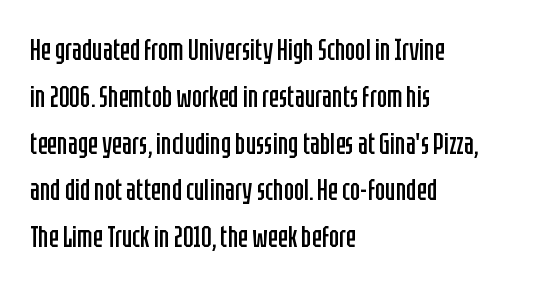
Q: Is the text bold? A: No.
Q: Is the text italic (slanted)? A: No, it is upright.
Q: Is the typeface a serif or a sans-serif typeface? A: Sans-serif.
Q: Is the text underlined? A: No.
Q: How is the paragraph aligned? A: Left-aligned.
Q: Is the spacing between letters normal or unusually wide? A: Normal.
Q: Is the spacing between lines tight, normal or loose? A: Normal.
Q: Width (condensed, normal, or wide)? A: Condensed.
Q: Stroke contrast? A: Low.
Q: x-height? A: Large.
Q: Monospaced? A: No.
